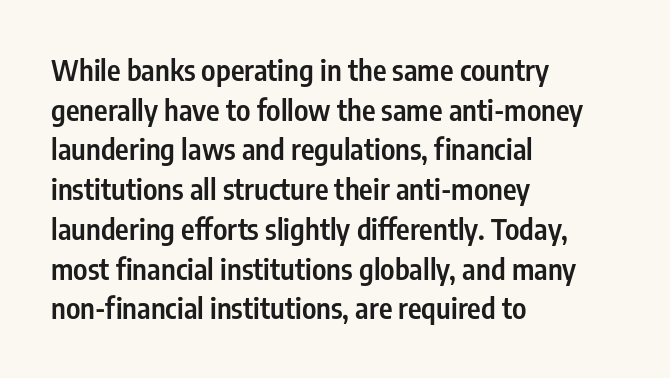
Looks like regular typesetting: each glyph gets only the width it needs. Ascenders rise straight up at ninety degrees. Leading: standard. Words appear dense and cohesive because spacing is normal. These words are printed semibold, heavier than regular yet not bold.
